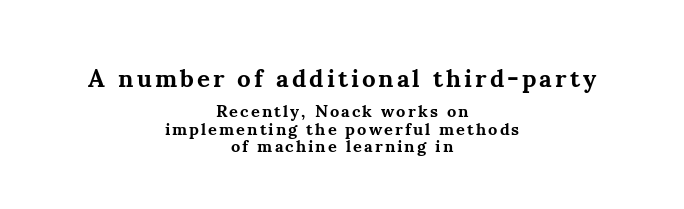
The image shows 25 px bold type, upright; set centered, tight line spacing (1.04x), not underlined; the first (top) block is 1.47x larger.
